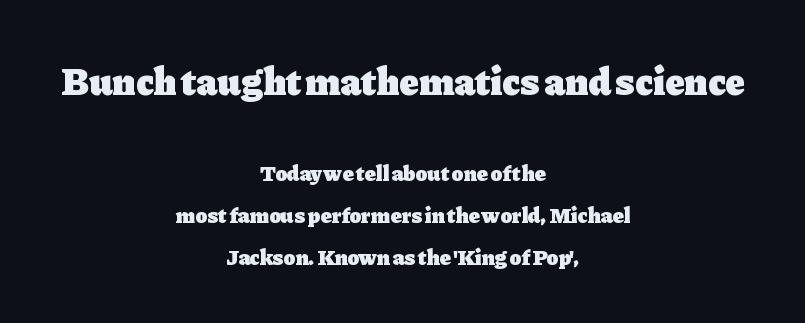
Q: Is the text bold? A: Yes.
Q: Is the text italic (slanted)? A: No, it is upright.
Q: Is the typeface a serif or a sans-serif typeface? A: Serif.
Q: Is the text underlined? A: No.
Q: How is the paragraph aligned? A: Centered.
Q: Is the spacing between letters normal or unusually wide? A: Normal.
Q: Is the spacing between lines tight, normal or loose? A: Loose.
Q: Which block of text is set in a larger size, the first (top) or the second (bottom)? A: The first (top) one.
Q: Width (condensed, normal, or wide)? A: Normal.
Q: Stroke contrast? A: Low.
Q: x-height? A: Medium.
Q: Monospaced? A: No.
